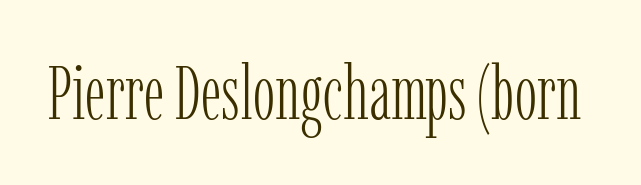
Check where the strokes stop: tiny serifs finish them off. When letters stand straight like this, we call the style roman or upright. Do the characters align in a grid? No, the font is proportional. Nobody touched the tracking dial on this one.
